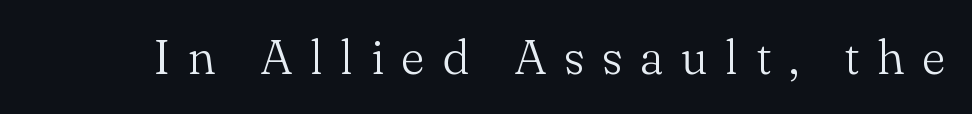
The weight would be labelled regular, book, light, or lighter still. Underlining? Definitely not there. Unlike italic type, these characters show no tilt at all. Proportional: the letters do not fall into vertical columns.
